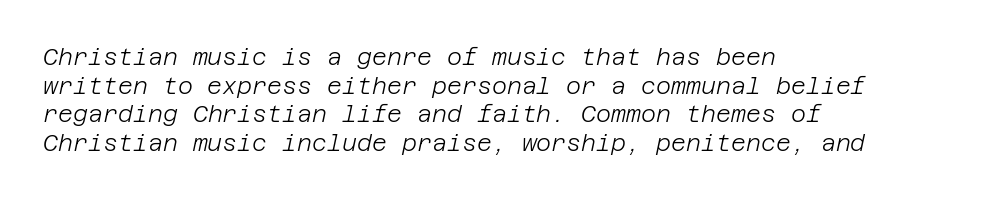
The image shows 23 px text type, italic (leaning right); set left-aligned, line spacing 1.24x, normal letter spacing, not underlined.
